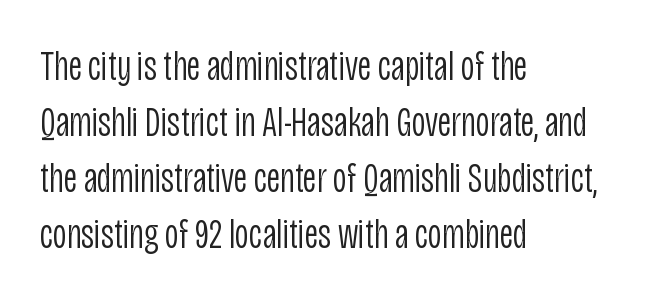
This sample has the flowing, uneven cadence of proportional lettering. Ascenders rise straight up at ninety degrees. Weight class: somewhere from thin through regular. This sample uses a sans-serif face. The space beneath each line is pristine and unruled.
